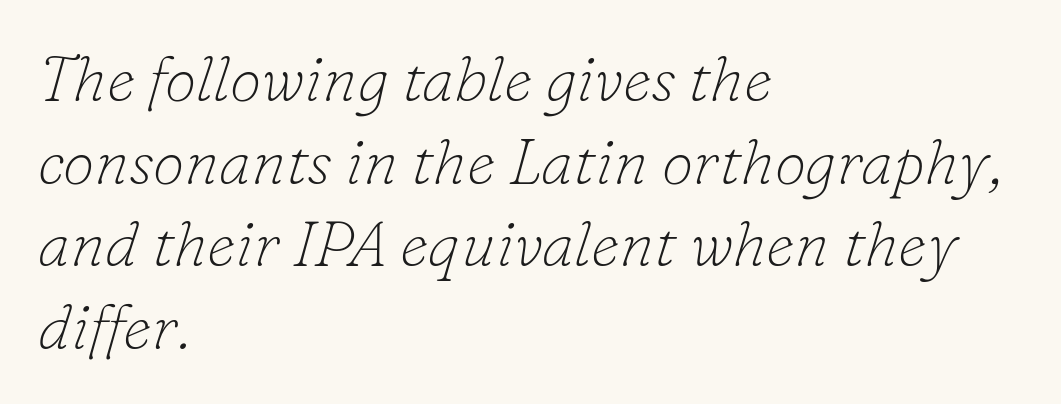
Q: Is the text bold? A: No.
Q: Is the text italic (slanted)? A: Yes, it leans right by about 16 degrees.
Q: Is the typeface a serif or a sans-serif typeface? A: Serif.
Q: Is the text underlined? A: No.
Q: How is the paragraph aligned? A: Left-aligned.
Q: Is the spacing between letters normal or unusually wide? A: Normal.
Q: Is the spacing between lines tight, normal or loose? A: Normal.
Q: Width (condensed, normal, or wide)? A: Normal.
Q: Stroke contrast? A: Low.
Q: x-height? A: Small.
Q: Monospaced? A: No.
